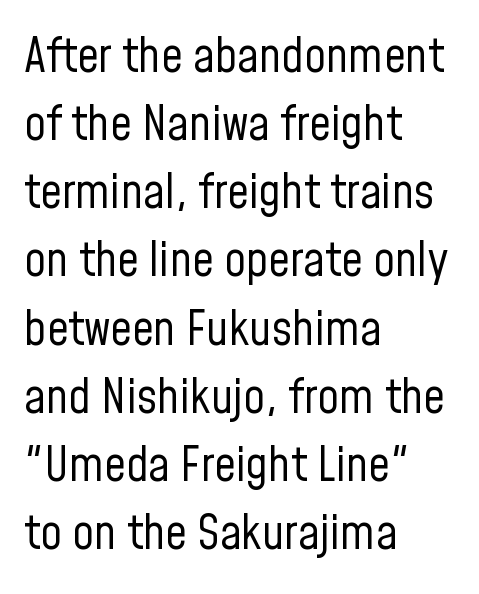
The image shows 48 px regular-weight, condensed sans-serif type, upright; set left-aligned, normal line spacing (1.42x), normal letter spacing, not underlined; low stroke contrast and a medium x-height.
